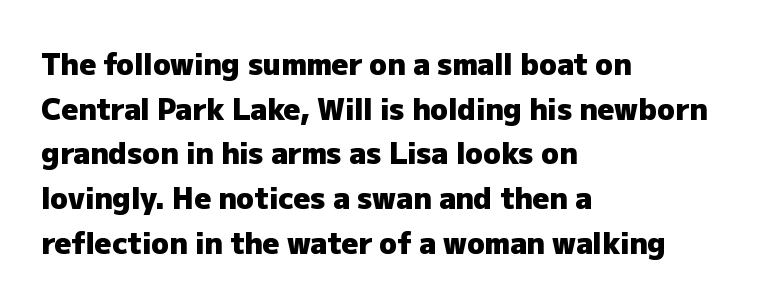
{"serif": "no", "italic": "no", "bold": "yes", "weight": "heavy", "width": "normal", "stroke_contrast": "low", "x_height": "medium", "monospaced": "no", "underline": "no", "align": "left", "line_spacing": "normal", "line_spacing_ratio": 1.54, "letter_spacing": "normal", "letter_spacing_em": 0.0, "glyph_px": 29}
